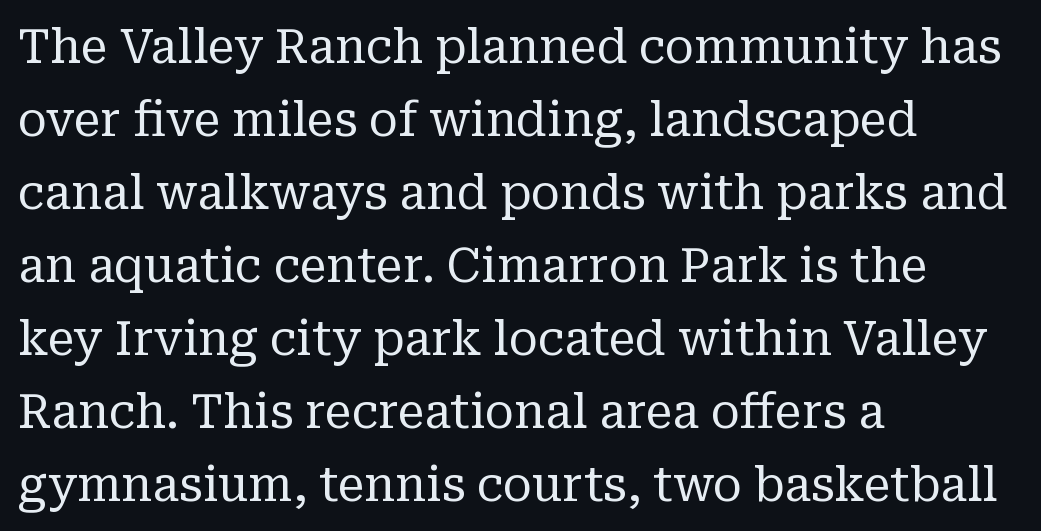
{"serif": "yes", "italic": "no", "bold": "no", "weight": "regular", "width": "normal", "stroke_contrast": "low", "x_height": "medium", "monospaced": "no", "underline": "no", "align": "left", "line_spacing": "normal", "line_spacing_ratio": 1.52, "letter_spacing": "normal", "letter_spacing_em": 0.0, "glyph_px": 48}
